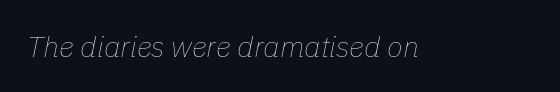
The image shows 29 px thin type, italic (leaning right); set normal letter spacing, not underlined; low stroke contrast and a medium x-height.
